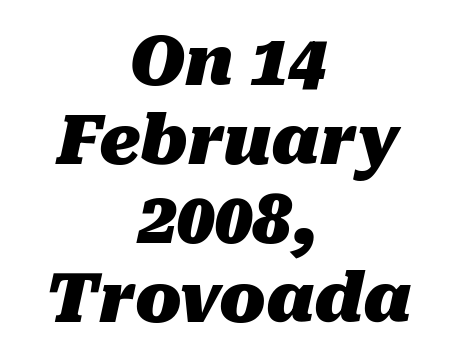
Typesetter's note: full bold, strokes at maximum text heaviness. Does the lettering tilt? It does — this is italic. The face used here is rendered with its standard letterfit. Descenders hang freely into open space. The whitespace from short lines is split evenly between both sides. This sample has the flowing, uneven cadence of proportional lettering.
